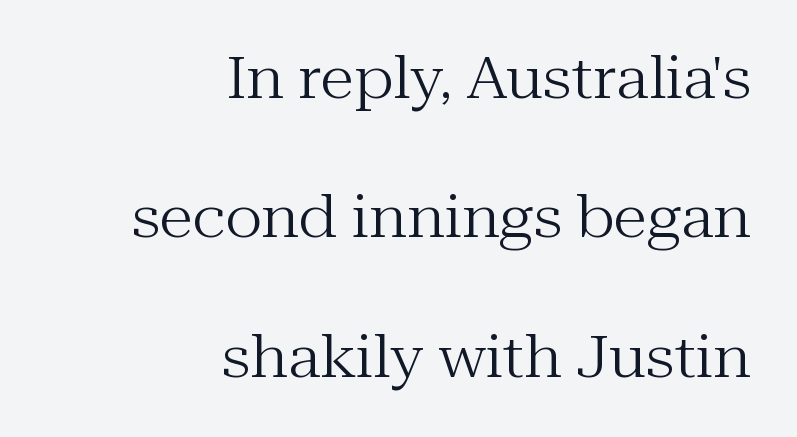
The image shows 56 px regular-weight serif type, upright; set right-aligned, loose line spacing (2.49x), normal letter spacing, not underlined; medium stroke contrast and a medium x-height.
